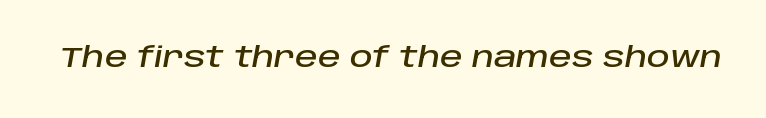
The image shows 28 px text type, italic (leaning right); set normal letter spacing, not underlined; low stroke contrast and a large x-height.
